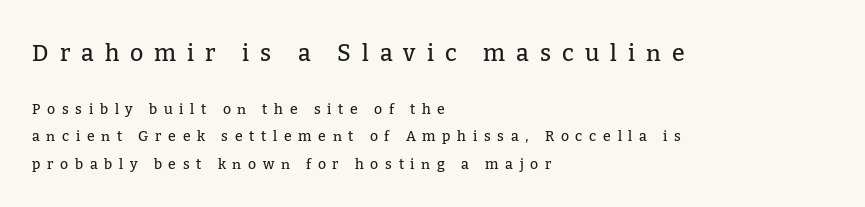
{"italic": "no", "underline": "no", "align": "left", "line_spacing": "loose", "line_spacing_ratio": 1.97, "letter_spacing": "wide", "letter_spacing_em": 0.48, "larger_block": "first", "size_ratio": 1.64, "glyph_px": 23}
